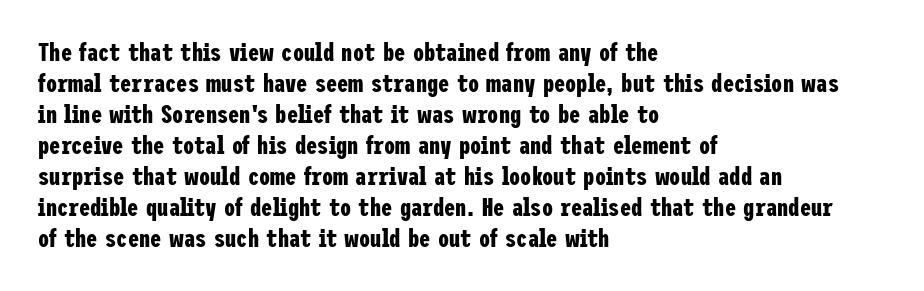
{"italic": "no", "bold": "yes", "underline": "no", "align": "left", "line_spacing_ratio": 1.24, "letter_spacing": "normal", "letter_spacing_em": 0.0, "glyph_px": 25}
